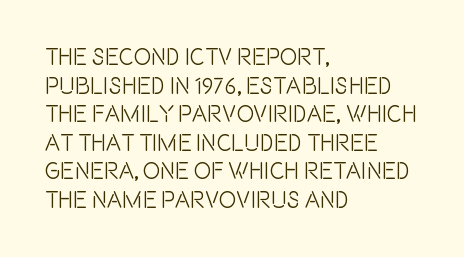
The image shows 23 px text type, upright; set left-aligned, line spacing 1.24x, normal letter spacing, not underlined.
